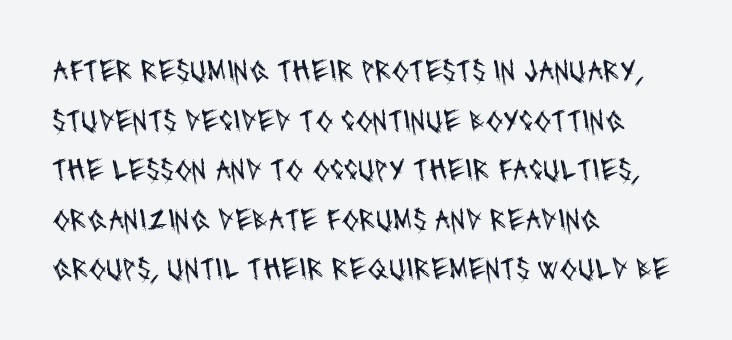
{"serif": "no", "bold": "no", "weight": "regular", "width": "condensed", "stroke_contrast": "medium", "x_height": "large", "monospaced": "no", "underline": "no", "align": "left", "line_spacing": "normal", "line_spacing_ratio": 1.55, "letter_spacing": "normal", "letter_spacing_em": 0.0, "glyph_px": 32}
